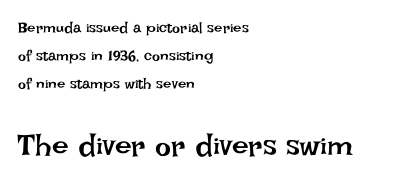
{"italic": "no", "bold": "no", "weight": "regular", "width": "normal", "stroke_contrast": "low", "x_height": "large", "monospaced": "no", "underline": "no", "align": "left", "line_spacing_ratio": 1.88, "letter_spacing": "normal", "letter_spacing_em": 0.0, "larger_block": "second", "size_ratio": 2.0, "glyph_px": 30}
